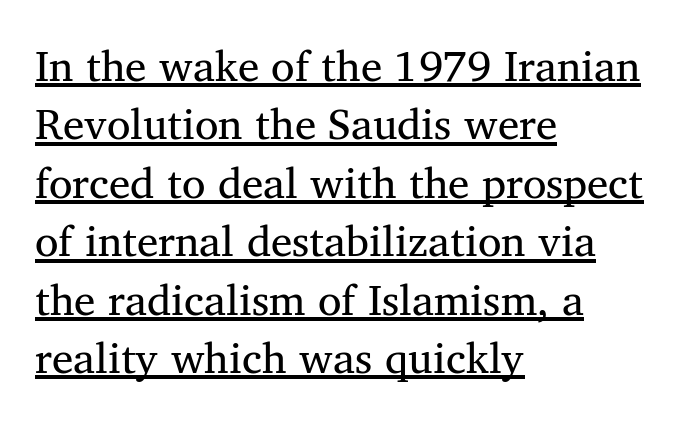
{"serif": "yes", "italic": "no", "width": "normal", "stroke_contrast": "medium", "x_height": "medium", "monospaced": "no", "underline": "yes", "align": "left", "line_spacing": "normal", "line_spacing_ratio": 1.36, "letter_spacing": "normal", "letter_spacing_em": 0.0, "glyph_px": 43}
